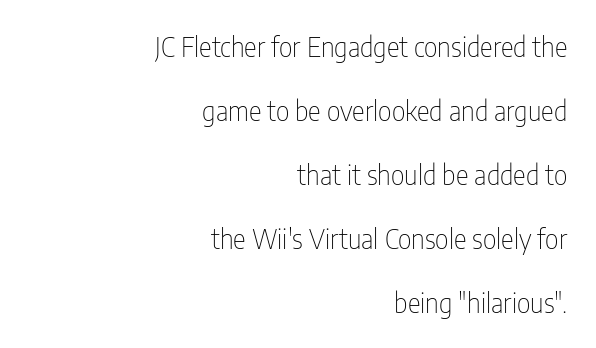
{"italic": "no", "bold": "no", "underline": "no", "align": "right", "line_spacing": "loose", "line_spacing_ratio": 2.37, "letter_spacing": "normal", "letter_spacing_em": 0.0, "glyph_px": 27}
